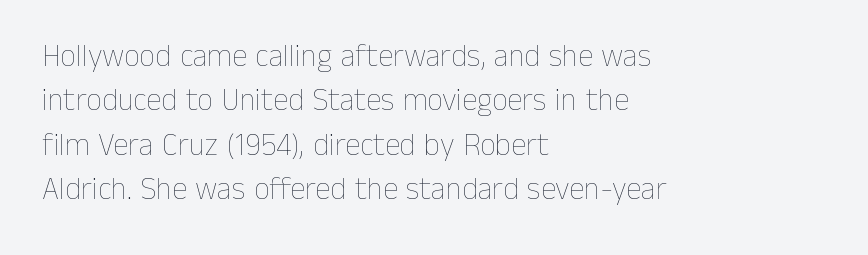
{"italic": "no", "bold": "no", "weight": "thin", "width": "normal", "stroke_contrast": "low", "x_height": "medium", "monospaced": "no", "underline": "no", "align": "left", "line_spacing": "normal", "line_spacing_ratio": 1.43, "letter_spacing": "normal", "letter_spacing_em": 0.0, "glyph_px": 31}
